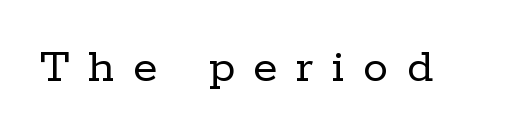
The image shows 50 px regular-weight serif type, upright; set unusually wide letter spacing (+0.37 em), not underlined; low stroke contrast and a medium x-height.
